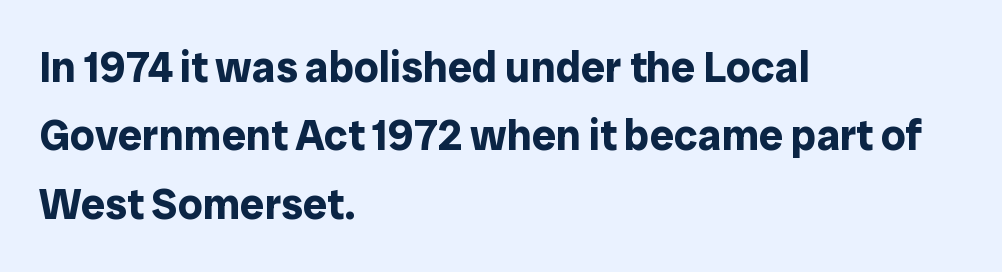
The image shows 43 px bold sans-serif type, upright; set left-aligned, normal line spacing (1.59x), normal letter spacing, not underlined; low stroke contrast and a medium x-height.
